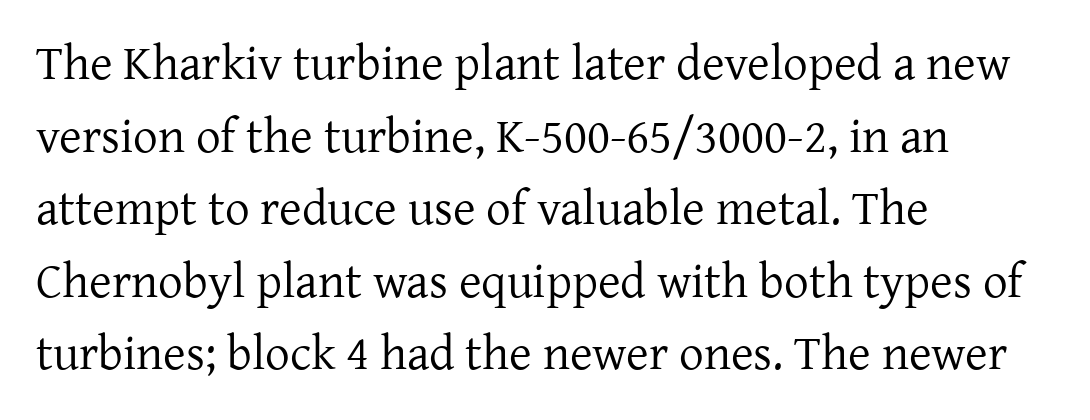
Q: Is the text bold? A: No.
Q: Is the text italic (slanted)? A: No, it is upright.
Q: Is the typeface a serif or a sans-serif typeface? A: Serif.
Q: Is the text underlined? A: No.
Q: How is the paragraph aligned? A: Left-aligned.
Q: Is the spacing between letters normal or unusually wide? A: Normal.
Q: Is the spacing between lines tight, normal or loose? A: Normal.
Q: Width (condensed, normal, or wide)? A: Normal.
Q: Stroke contrast? A: Low.
Q: x-height? A: Medium.
Q: Monospaced? A: No.
